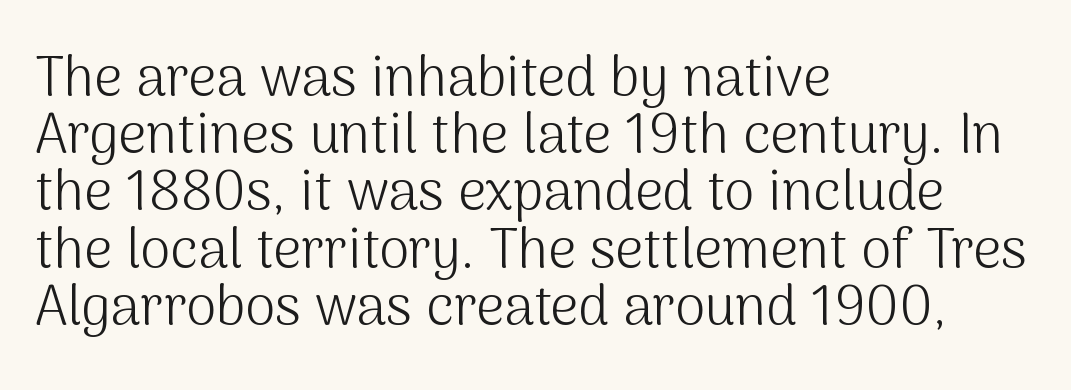
The image shows 55 px light sans-serif type, upright; set left-aligned, tight line spacing (1.04x), normal letter spacing, not underlined; medium stroke contrast and a medium x-height.
